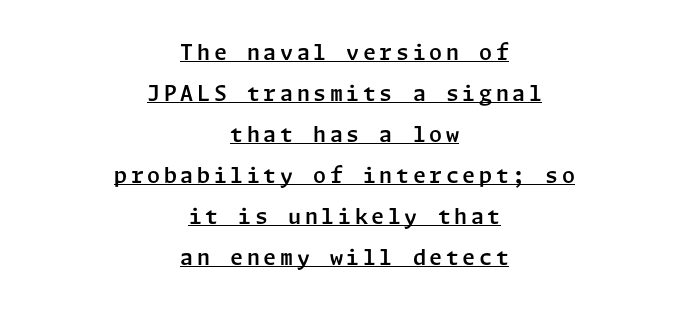
Each line of the rendering has a horizontal stroke beneath the glyphs. Typeset on center — no edge is straight. The rendering uses a large line-height, opening up the rows. Italic? Not at all — the glyphs are vertical.
